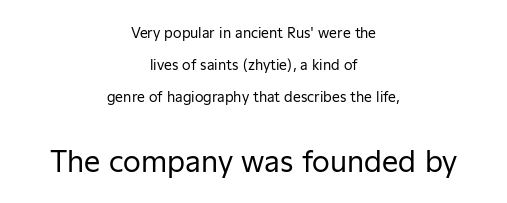
{"serif": "no", "italic": "no", "bold": "no", "weight": "regular", "width": "normal", "stroke_contrast": "low", "x_height": "medium", "monospaced": "no", "underline": "no", "align": "center", "line_spacing": "loose", "line_spacing_ratio": 2.28, "letter_spacing": "normal", "letter_spacing_em": 0.0, "larger_block": "second", "size_ratio": 2.07, "glyph_px": 29}
